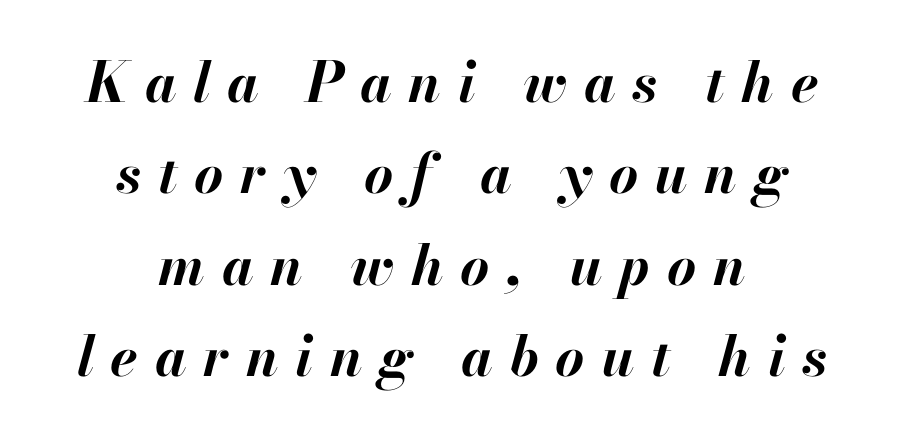
Q: Is the text bold? A: Yes.
Q: Is the text italic (slanted)? A: Yes, it leans right by about 13 degrees.
Q: Is the text underlined? A: No.
Q: How is the paragraph aligned? A: Centered.
Q: Is the spacing between letters normal or unusually wide? A: Unusually wide.
Q: Is the spacing between lines tight, normal or loose? A: Normal.
Q: Width (condensed, normal, or wide)? A: Normal.
Q: Stroke contrast? A: High.
Q: x-height? A: Small.
Q: Monospaced? A: No.
